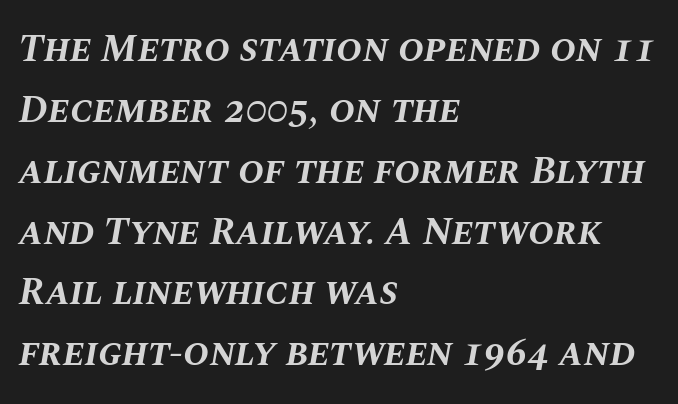
Underlining? Definitely not there. Typesetter's note: full bold, strokes at maximum text heaviness. Line starts are locked; line ends wander. The rendering uses natural spacing where letterforms have individual widths. Designer's note — italics engaged. Nobody touched the tracking dial on this one.
